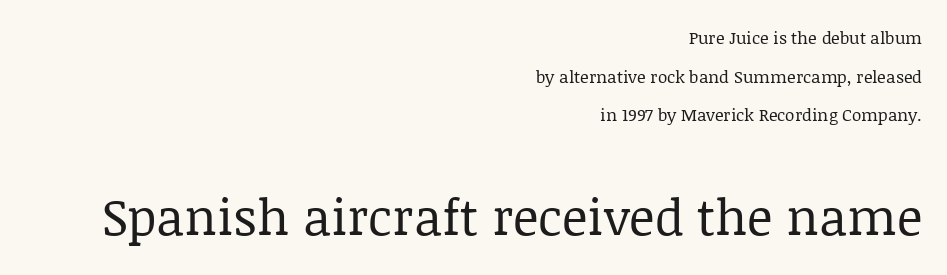
The image shows 50 px regular-weight serif type, upright; set right-aligned, loose line spacing (2.27x), normal letter spacing, not underlined; the second (bottom) block is 2.94x larger; low stroke contrast and a large x-height.
